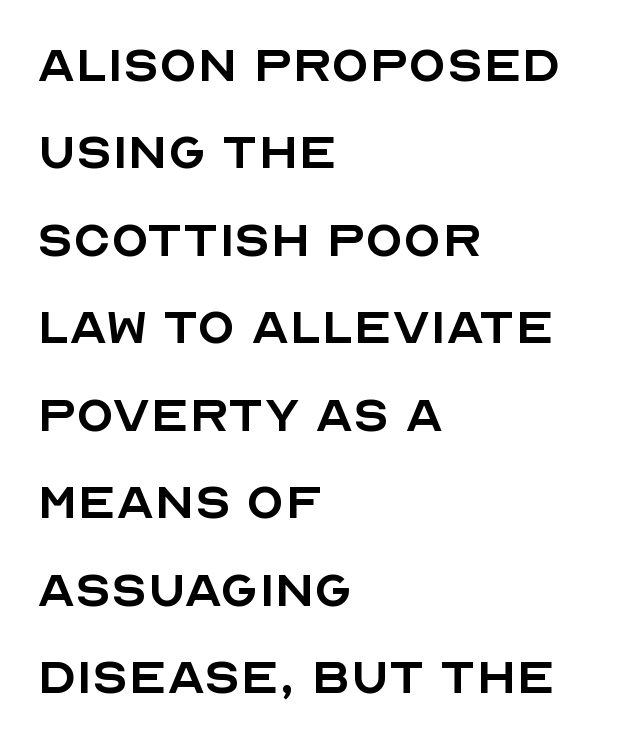
{"serif": "no", "italic": "no", "bold": "no", "weight": "regular", "width": "normal", "x_height": "large", "monospaced": "no", "underline": "no", "align": "left", "line_spacing": "normal", "line_spacing_ratio": 1.41, "letter_spacing": "normal", "letter_spacing_em": 0.0, "glyph_px": 62}
